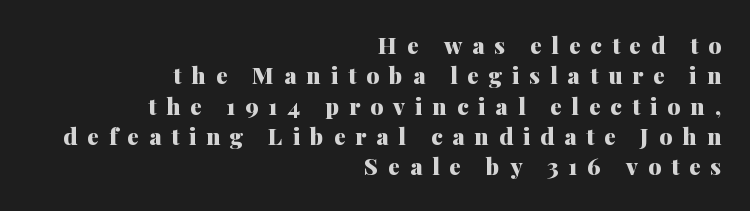
Decoration check: the copy has no underline. Is there much room between lines? A standard amount, neither cramped nor airy. I'd describe the lettering as bold — thick and assertive. This sample is right-justified, so line beginnings fall wherever the words allow. Ordinary non-slanted type is in use. The face used here is rendered with a markedly widened letterfit.
